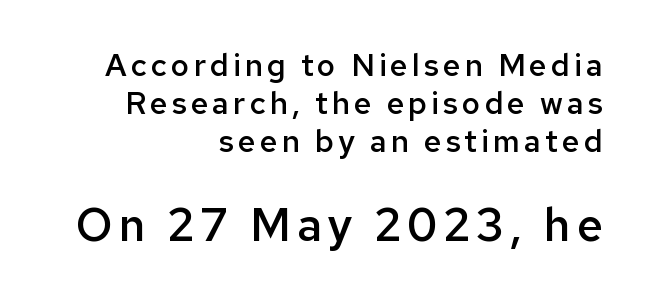
Q: Is the text bold? A: Semi-bold.
Q: Is the text italic (slanted)? A: No, it is upright.
Q: Is the typeface a serif or a sans-serif typeface? A: Sans-serif.
Q: Is the text underlined? A: No.
Q: How is the paragraph aligned? A: Right-aligned.
Q: Which block of text is set in a larger size, the first (top) or the second (bottom)? A: The second (bottom) one.
Q: Width (condensed, normal, or wide)? A: Normal.
Q: Stroke contrast? A: Low.
Q: x-height? A: Medium.
Q: Monospaced? A: No.
